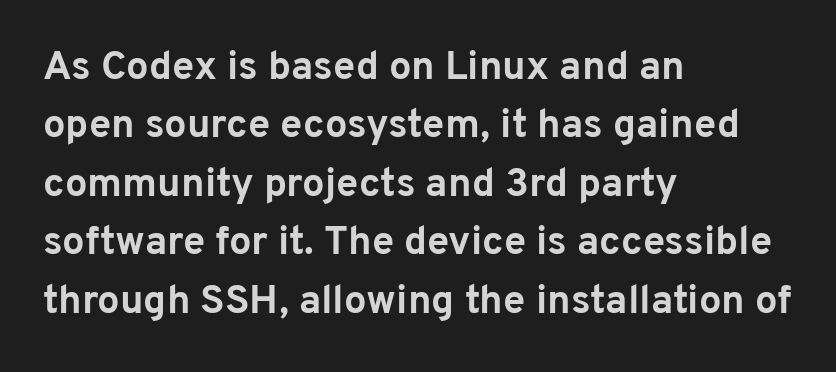
The compositor pushed each line to the left boundary. Caption: standard tracking, unaltered. A clean baseline with only descenders dipping below it. Varying glyph widths throughout — classic text-font behaviour. Reading down the column, the eye jumps a familiar distance to each next line. A dark, heavy texture on the line: the type is bold.
